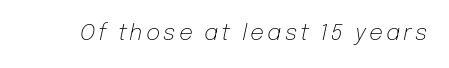
Q: Is the text bold? A: No.
Q: Is the text italic (slanted)? A: Yes, it leans right by about 12 degrees.
Q: Is the text underlined? A: No.
